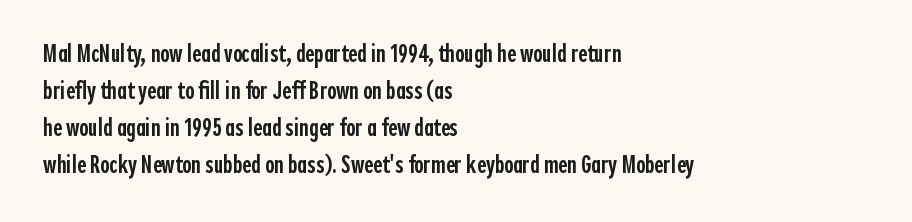
Q: Is the text bold? A: Semi-bold.
Q: Is the text italic (slanted)? A: No, it is upright.
Q: Is the text underlined? A: No.
Q: How is the paragraph aligned? A: Left-aligned.
Q: Is the spacing between letters normal or unusually wide? A: Normal.
Q: Is the spacing between lines tight, normal or loose? A: Normal.
